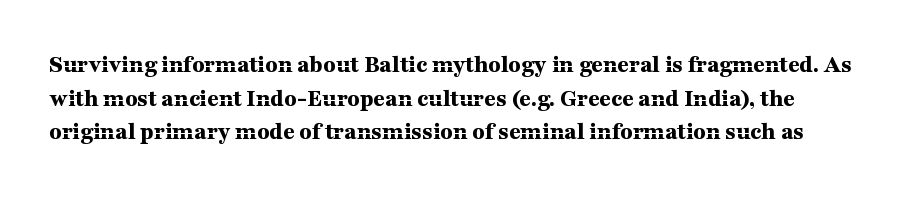
The image shows 25 px bold type, upright; set normal line spacing (1.35x), normal letter spacing, not underlined.
